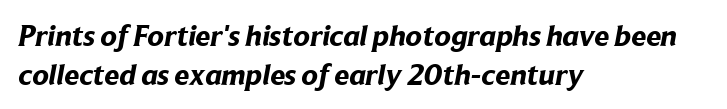
The image shows 30 px bold sans-serif type; set left-aligned, normal line spacing (1.29x), normal letter spacing, not underlined; low stroke contrast and a medium x-height.
